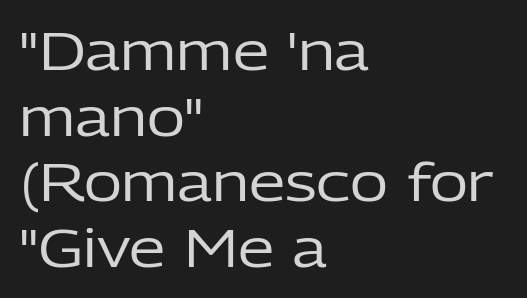
The image shows 52 px regular-weight sans-serif type, upright; set left-aligned, normal line spacing (1.26x), normal letter spacing, not underlined; low stroke contrast and a medium x-height.
